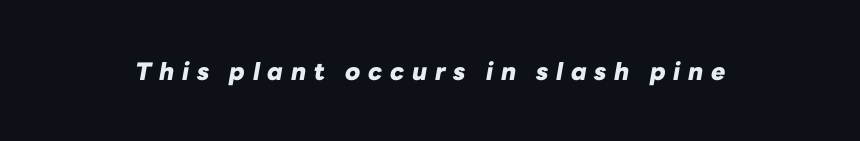
Heft: maximum for text — a bold. Tracking value appears strongly positive — letters spread wide. Honestly, there is no underline to notice here at all. The passage shown leans; its letterforms are oblique.
